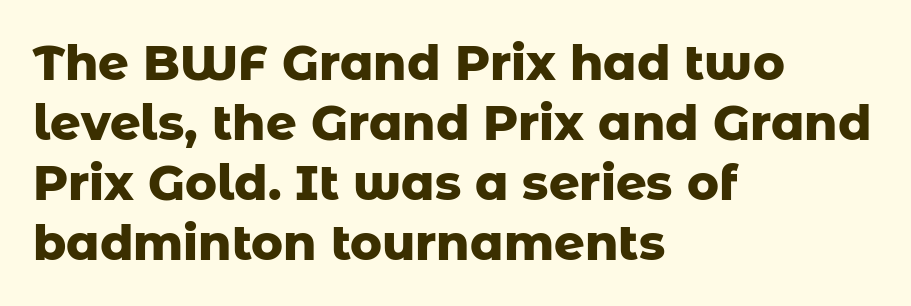
{"serif": "no", "italic": "no", "bold": "yes", "weight": "heavy", "width": "normal", "stroke_contrast": "low", "x_height": "medium", "monospaced": "no", "underline": "no", "align": "left", "line_spacing": "normal", "line_spacing_ratio": 1.25, "letter_spacing": "normal", "letter_spacing_em": 0.0, "glyph_px": 48}
